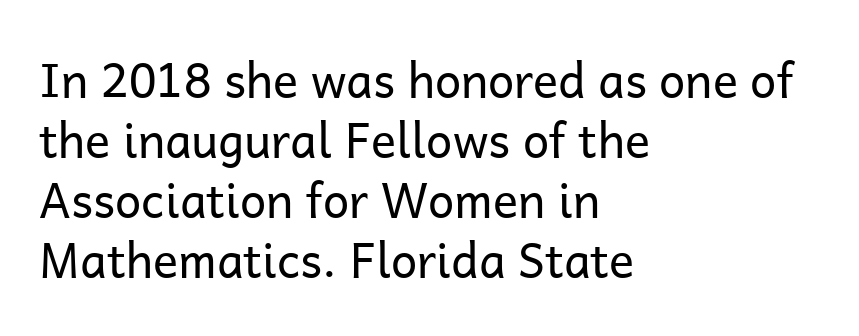
Teacher's note: observe the even left margin — that is flush-left alignment. The letters advance in unequal steps, a hallmark of proportional type. The font's upright variant was chosen for this text. Unlike a traditional serif, this face leaves its strokes unadorned. Does the leading feel generous? No, just average.
